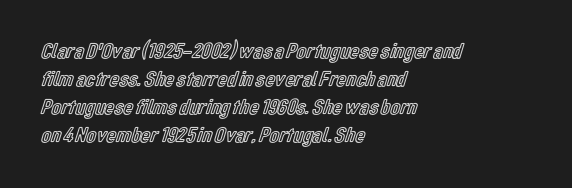
Decoration check: the copy has no underline. The gaps between neighbouring characters are ordinary and unremarkable. This sample is left-justified, so line endings fall wherever the words run out. The rows are spaced the way most documents space them.
